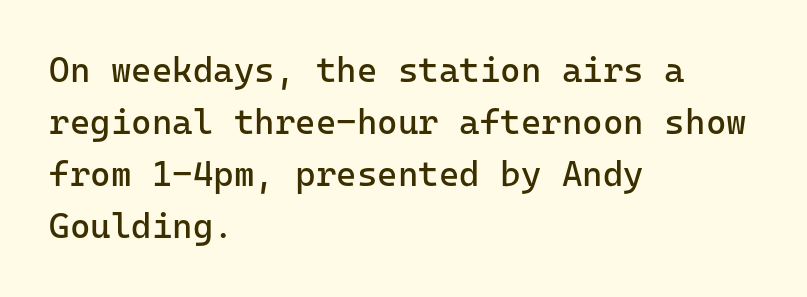
Descenders hang freely into open space. Nothing heavy about these letters — not bold at all. Glyph-to-glyph distance matches everyday printed text. Which margin do the lines hug? The left one — the right edge is uneven. This sample uses a sans-serif face.
